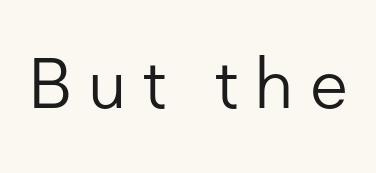
{"serif": "no", "italic": "no", "bold": "no", "weight": "light", "width": "normal", "stroke_contrast": "low", "x_height": "medium", "monospaced": "no", "underline": "no", "letter_spacing": "wide", "letter_spacing_em": 0.23, "glyph_px": 70}
